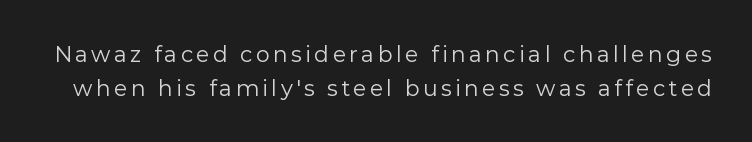
Each stroke keeps to a modest, everyday thickness or less. Notice how descenders clear the ascenders below comfortably — that's standard leading. Type without underlining. Quick note: not italic, upright.
